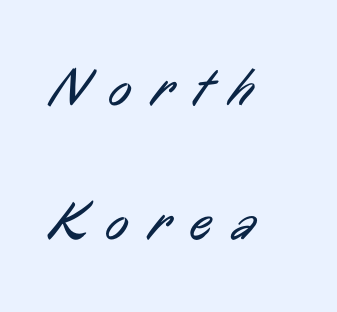
The image shows 54 px regular-weight, condensed sans-serif type; set left-aligned, loose line spacing (2.49x), unusually wide letter spacing (+0.39 em), not underlined; low stroke contrast and a medium x-height.
